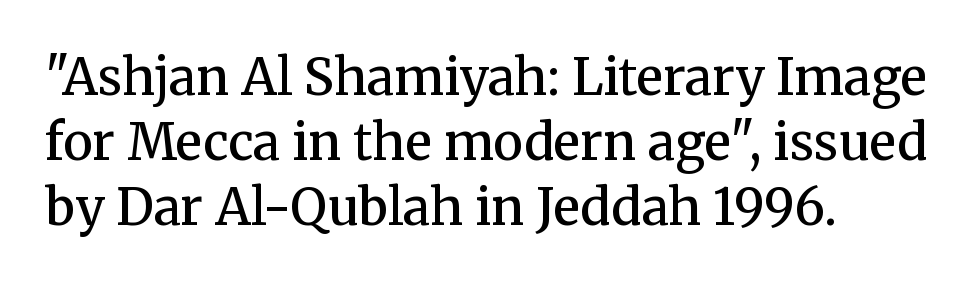
Q: Is the text bold? A: Semi-bold.
Q: Is the text italic (slanted)? A: No, it is upright.
Q: Is the typeface a serif or a sans-serif typeface? A: Serif.
Q: Is the text underlined? A: No.
Q: How is the paragraph aligned? A: Left-aligned.
Q: Is the spacing between letters normal or unusually wide? A: Normal.
Q: Is the spacing between lines tight, normal or loose? A: Normal.
Q: Width (condensed, normal, or wide)? A: Normal.
Q: Stroke contrast? A: Medium.
Q: x-height? A: Medium.
Q: Monospaced? A: No.
